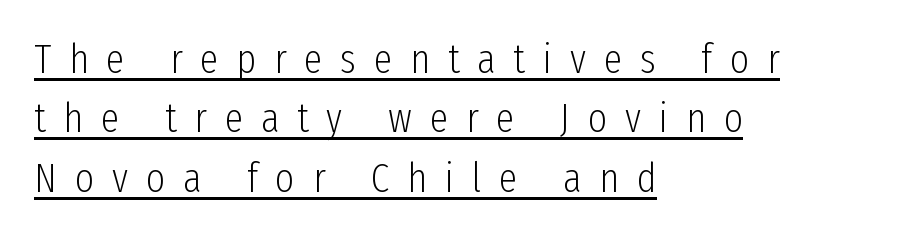
A typesetter would label this face a sans. This is underlined copy, the kind a proofreader might mark for attention. The type sits square on the baseline with zero lean. The passage shown stacks its lines at a standard gap. The passage shown has open, widely tracked lettering throughout. Think standard paragraph weight, or any step lighter than that.
